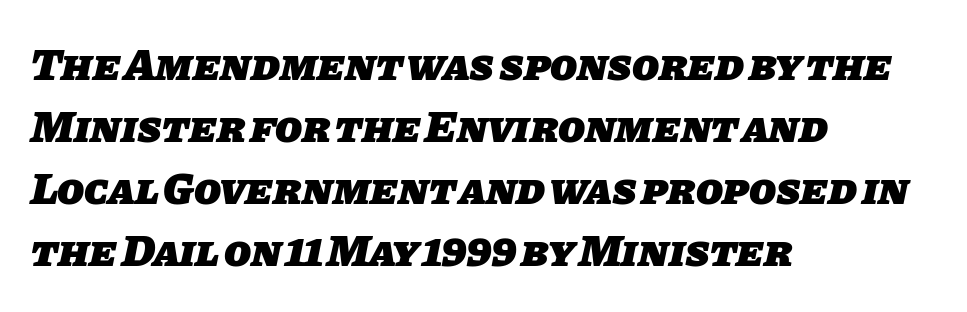
{"bold": "yes", "weight": "heavy", "width": "normal", "stroke_contrast": "low", "x_height": "large", "monospaced": "no", "underline": "no", "align": "left", "line_spacing": "normal", "line_spacing_ratio": 1.41, "letter_spacing": "normal", "letter_spacing_em": 0.0, "glyph_px": 44}
